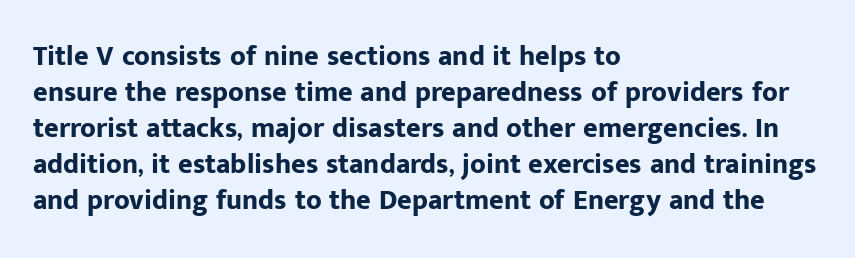
Note the varied advance widths — an 'i' is clearly narrower than an 'm'. Where is the straight margin? On the left. The specimen reads as upright at a glance. Clear beneath every line of the passage.
